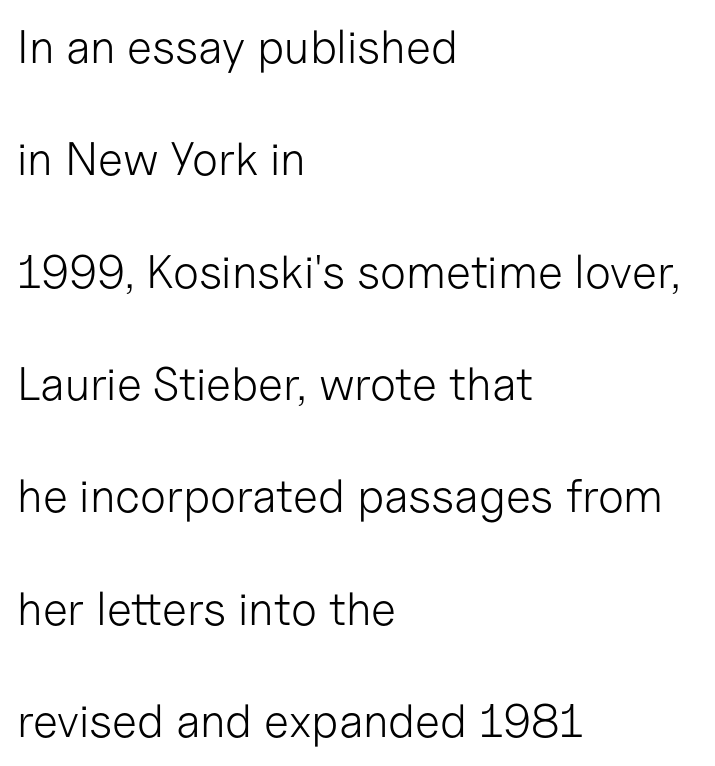
The image shows 47 px light sans-serif type, upright; set left-aligned, loose line spacing (2.39x), normal letter spacing, not underlined; low stroke contrast and a medium x-height.
